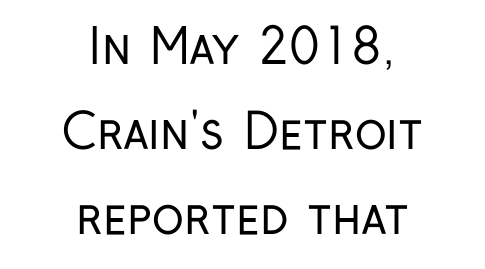
Looks like regular typesetting: each glyph gets only the width it needs. Serif or sans? Sans — the stroke terminals are bare. The letterforms sit shoulder to shoulder at normal distance. Ascenders rise straight up at ninety degrees. Alignment: centered. The typeface has the unassuming heft of standard copy or less.
